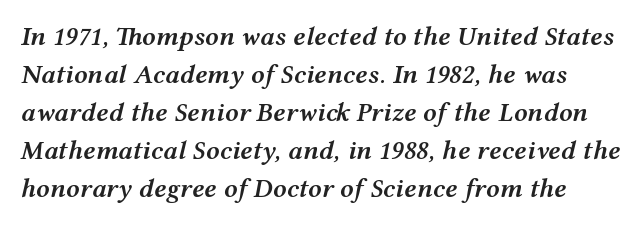
This is moderately heavy type, rendered in semibold. The words here are not underlined. Slant detected: the letters are inclined. Successive baselines arrive at the customary interval.
